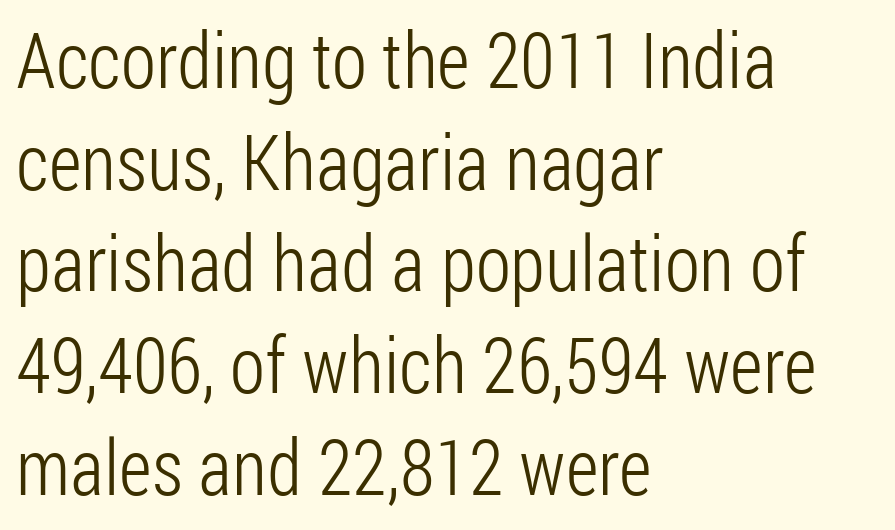
The image shows 77 px light, condensed sans-serif type, upright; set left-aligned, normal line spacing (1.32x), normal letter spacing, not underlined; low stroke contrast and a medium x-height.
